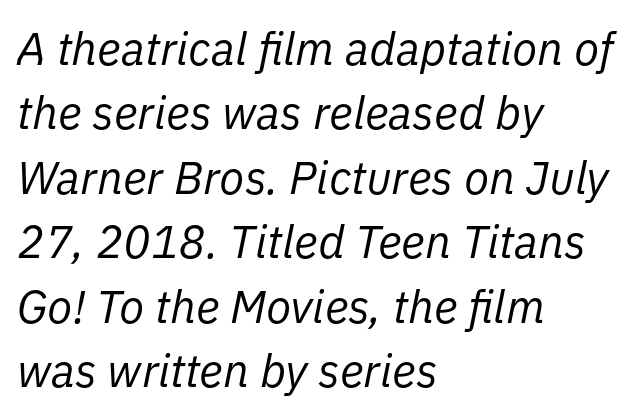
The image shows 46 px regular-weight type, italic (leaning right); set left-aligned, normal line spacing (1.4x), normal letter spacing, not underlined; low stroke contrast and a medium x-height.
